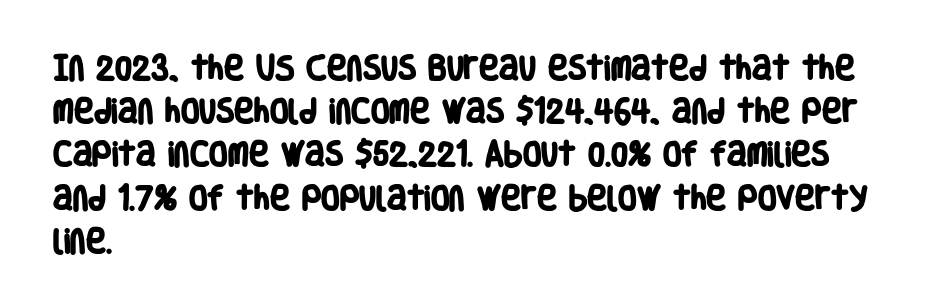
The image shows 27 px bold type; set left-aligned, normal line spacing (1.6x), normal letter spacing, not underlined.
